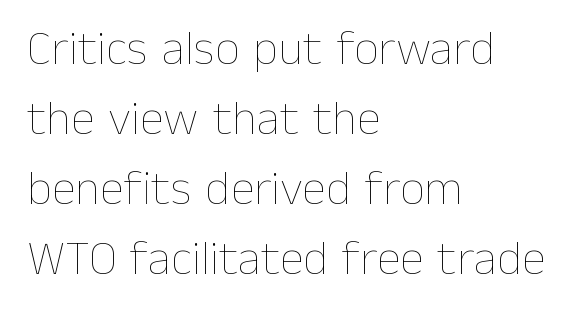
Looks like regular typesetting: each glyph gets only the width it needs. You could call the tracking neutral — neither tight nor loose. The strokes are not fattened; the text isn't bold. The paragraph has a hard left edge and a soft right edge.
